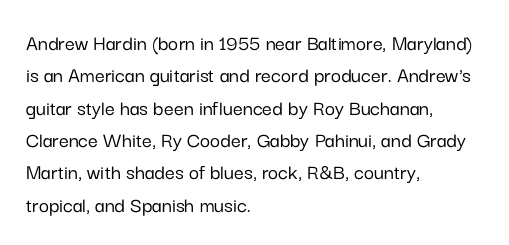
{"italic": "no", "underline": "no", "align": "left", "line_spacing": "normal", "line_spacing_ratio": 1.47, "letter_spacing": "normal", "letter_spacing_em": 0.0, "glyph_px": 22}
